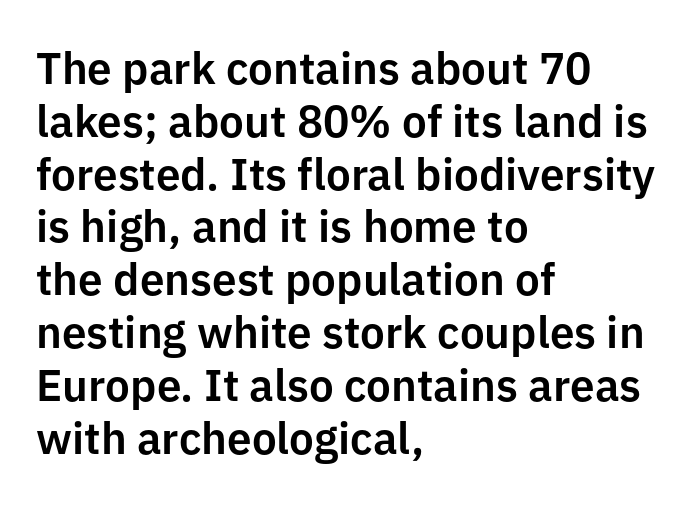
Q: Is the text italic (slanted)? A: No, it is upright.
Q: Is the typeface a serif or a sans-serif typeface? A: Sans-serif.
Q: Is the text underlined? A: No.
Q: How is the paragraph aligned? A: Left-aligned.
Q: Is the spacing between letters normal or unusually wide? A: Normal.
Q: Width (condensed, normal, or wide)? A: Normal.
Q: Stroke contrast? A: Low.
Q: x-height? A: Medium.
Q: Monospaced? A: No.
